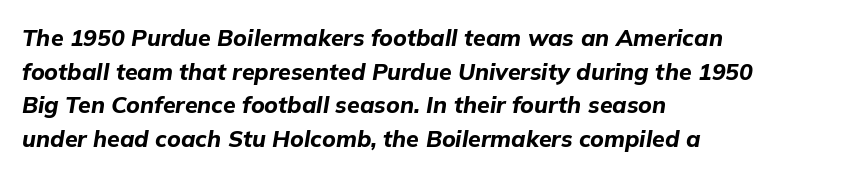
Q: Is the text bold? A: Yes.
Q: Is the text italic (slanted)? A: Yes, it leans right by about 9 degrees.
Q: Is the text underlined? A: No.
Q: How is the paragraph aligned? A: Left-aligned.
Q: Is the spacing between letters normal or unusually wide? A: Normal.
Q: Is the spacing between lines tight, normal or loose? A: Normal.
